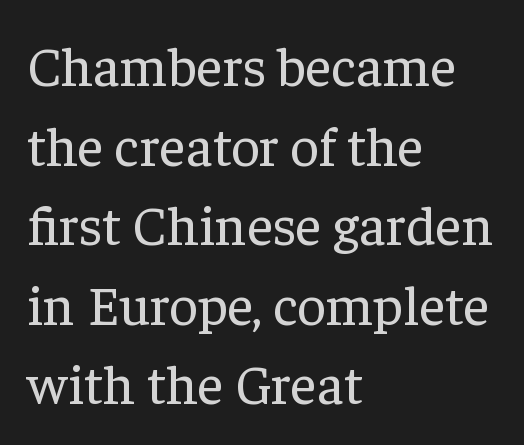
There is no visible air inserted between adjacent glyphs. A roman cut, with each character standing at attention. In terms of letterform style, serifs are clearly present. Leftover space on each line is placed entirely after the last word. This block has exactly the height ordinary leading produces. Bold? No — there's no thickening of the strokes.
